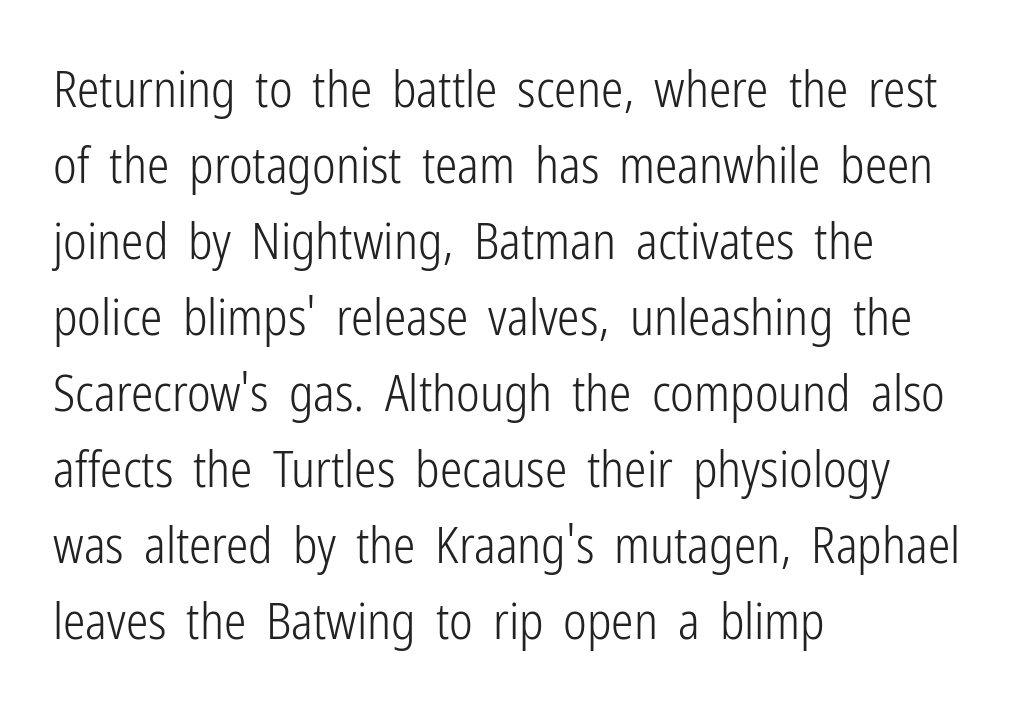
The image shows 50 px light, condensed sans-serif type, upright; set left-aligned, normal line spacing (1.52x), normal letter spacing, not underlined; low stroke contrast and a medium x-height.
